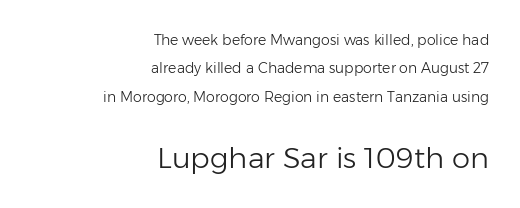
The baseline area is clear. You could not count columns in this text — the font is proportionally spaced. The axis of the letterforms is exactly vertical. The designer dialed line spacing up above the default. Does the bottom block carry the larger type? Yes, it does. Between one letter and the next there's only the usual sliver of space.
